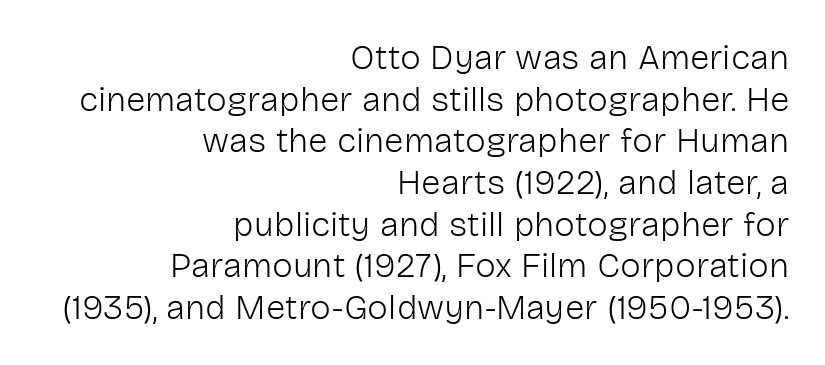
Q: Is the text bold? A: No.
Q: Is the text italic (slanted)? A: No, it is upright.
Q: Is the typeface a serif or a sans-serif typeface? A: Sans-serif.
Q: Is the text underlined? A: No.
Q: How is the paragraph aligned? A: Right-aligned.
Q: Is the spacing between letters normal or unusually wide? A: Normal.
Q: Width (condensed, normal, or wide)? A: Normal.
Q: Stroke contrast? A: Low.
Q: x-height? A: Medium.
Q: Monospaced? A: No.
